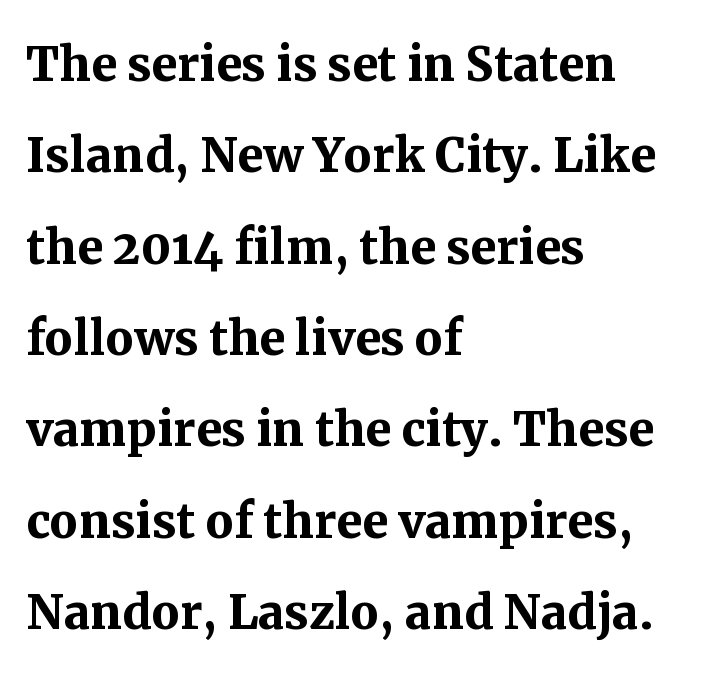
Q: Is the text bold? A: Yes.
Q: Is the text italic (slanted)? A: No, it is upright.
Q: Is the typeface a serif or a sans-serif typeface? A: Serif.
Q: Is the text underlined? A: No.
Q: How is the paragraph aligned? A: Left-aligned.
Q: Is the spacing between letters normal or unusually wide? A: Normal.
Q: Is the spacing between lines tight, normal or loose? A: Normal.
Q: Width (condensed, normal, or wide)? A: Normal.
Q: Stroke contrast? A: Medium.
Q: x-height? A: Medium.
Q: Monospaced? A: No.
